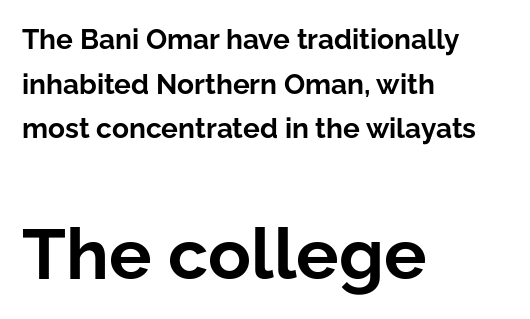
The image shows 71 px bold sans-serif type, upright; set left-aligned, normal line spacing (1.59x), normal letter spacing, not underlined; the second (bottom) block is 2.54x larger; low stroke contrast and a medium x-height.
